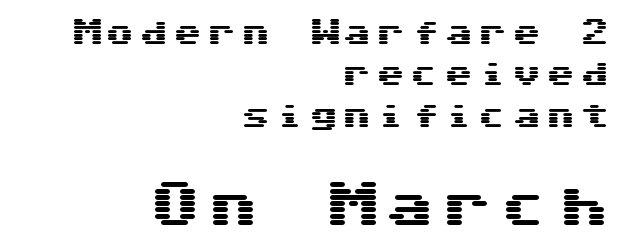
The image shows 50 px wide sans-serif type, upright; set right-aligned, normal line spacing (1.43x), not underlined; the second (bottom) block is 1.72x larger; medium stroke contrast and a medium x-height.
